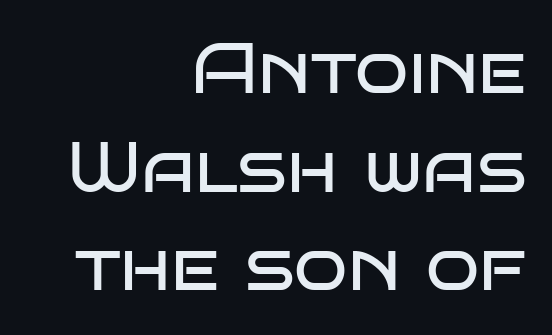
Spacing verdict: proportional, widths tailored to each character. Weight class: somewhere from thin through regular. Unlike italic type, these characters show no tilt at all. Where is the straight margin? On the right.
